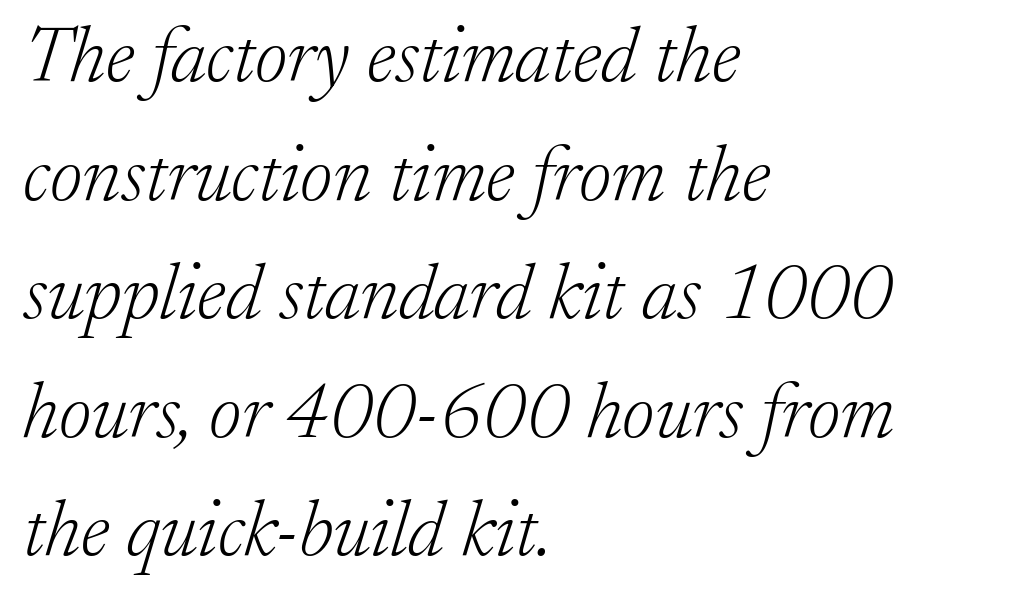
What's the leading like? Ordinary, nothing unusual. The area under the type is left untouched. A classic flush-left, rag-right setting is used for this passage. Letters have the restrained weight of plain body copy at most. These lines are composed in type with serifs. The passage shown is typed in a proportional face where columns would drift.
